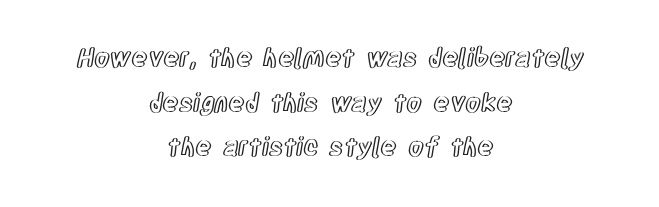
The foot of each line stays bare and open. The rag falls on both sides of this text block equally. These lines keep a tight, regular rhythm from letter to letter.
